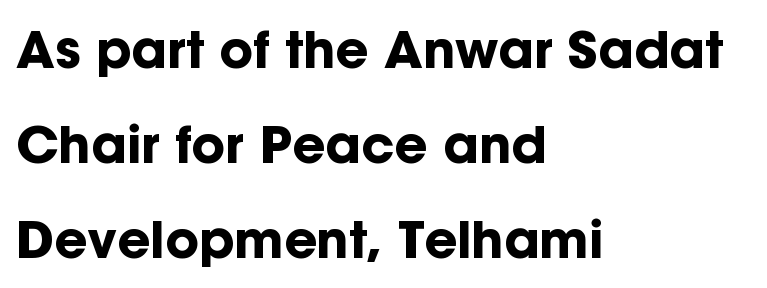
Q: Is the text bold? A: Yes.
Q: Is the text italic (slanted)? A: No, it is upright.
Q: Is the typeface a serif or a sans-serif typeface? A: Sans-serif.
Q: Is the text underlined? A: No.
Q: How is the paragraph aligned? A: Left-aligned.
Q: Is the spacing between letters normal or unusually wide? A: Normal.
Q: Width (condensed, normal, or wide)? A: Normal.
Q: Stroke contrast? A: Low.
Q: x-height? A: Medium.
Q: Monospaced? A: No.
